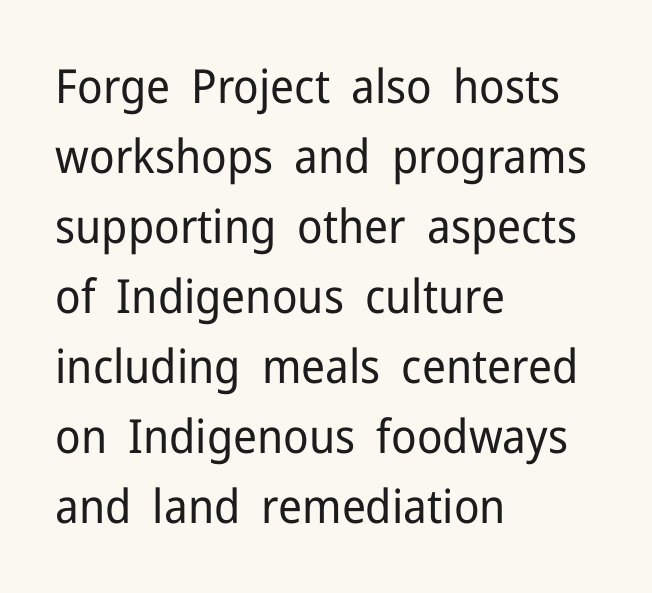
Q: Is the text bold? A: No.
Q: Is the text italic (slanted)? A: No, it is upright.
Q: Is the typeface a serif or a sans-serif typeface? A: Sans-serif.
Q: Is the text underlined? A: No.
Q: How is the paragraph aligned? A: Left-aligned.
Q: Is the spacing between letters normal or unusually wide? A: Normal.
Q: Is the spacing between lines tight, normal or loose? A: Normal.
Q: Width (condensed, normal, or wide)? A: Normal.
Q: Stroke contrast? A: Low.
Q: x-height? A: Medium.
Q: Monospaced? A: No.
